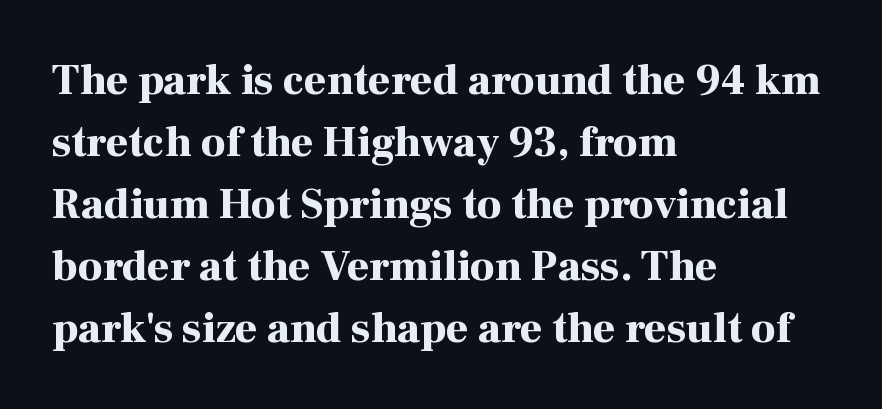
Q: Is the text bold? A: Yes.
Q: Is the text italic (slanted)? A: No, it is upright.
Q: Is the typeface a serif or a sans-serif typeface? A: Serif.
Q: Is the text underlined? A: No.
Q: How is the paragraph aligned? A: Left-aligned.
Q: Is the spacing between letters normal or unusually wide? A: Normal.
Q: Is the spacing between lines tight, normal or loose? A: Normal.
Q: Width (condensed, normal, or wide)? A: Normal.
Q: Stroke contrast? A: High.
Q: x-height? A: Medium.
Q: Monospaced? A: No.
